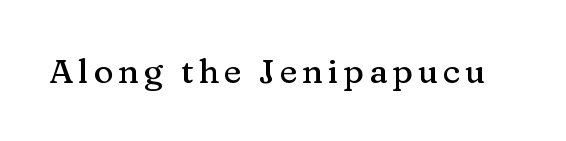
The image shows 34 px serif type, upright; set not underlined; medium stroke contrast and a medium x-height.
